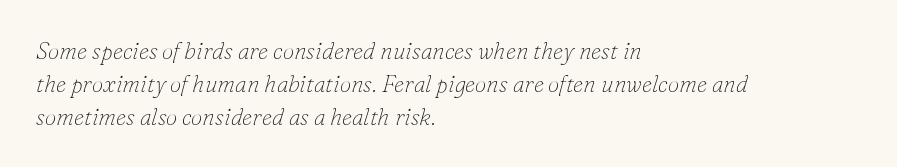
{"italic": "yes", "lean": "right", "slant_degrees": 16, "bold": "no", "underline": "no", "align": "left", "line_spacing": "normal", "line_spacing_ratio": 1.43, "letter_spacing": "normal", "letter_spacing_em": 0.0, "glyph_px": 23}
